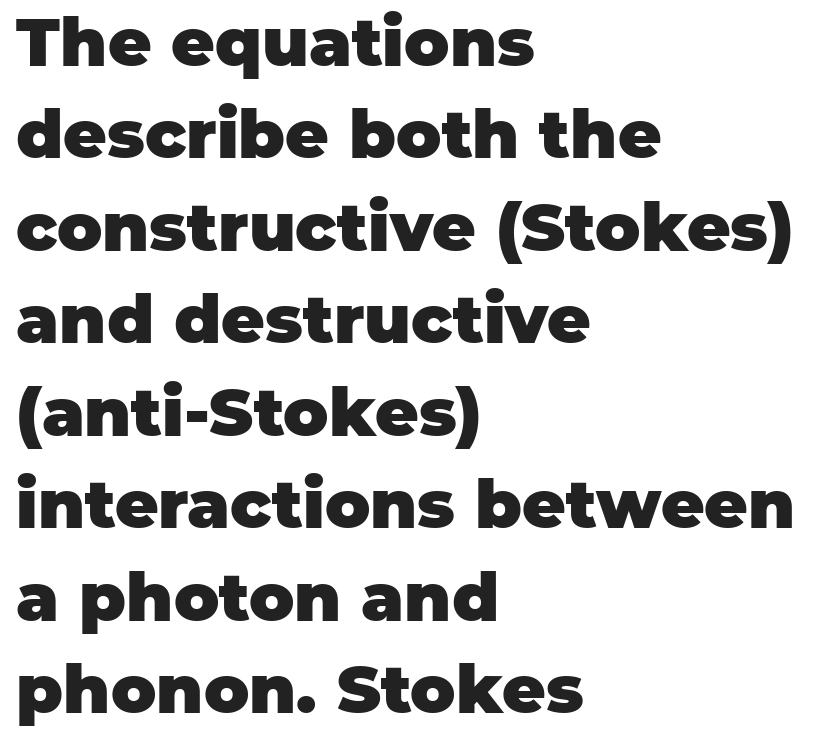
Set as a true bold cut, around the 700 mark. This is roman type, the default non-slanted kind. Normally led — the rows are evenly, conventionally spaced. The string is rendered with underlining switched off. Serifs: no, the terminals of the letterforms are clean.
